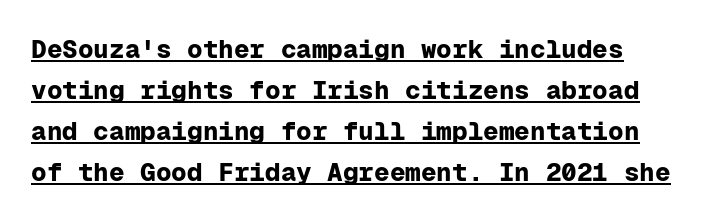
The image shows 26 px bold type, upright; set normal line spacing (1.58x), normal letter spacing, underlined.
